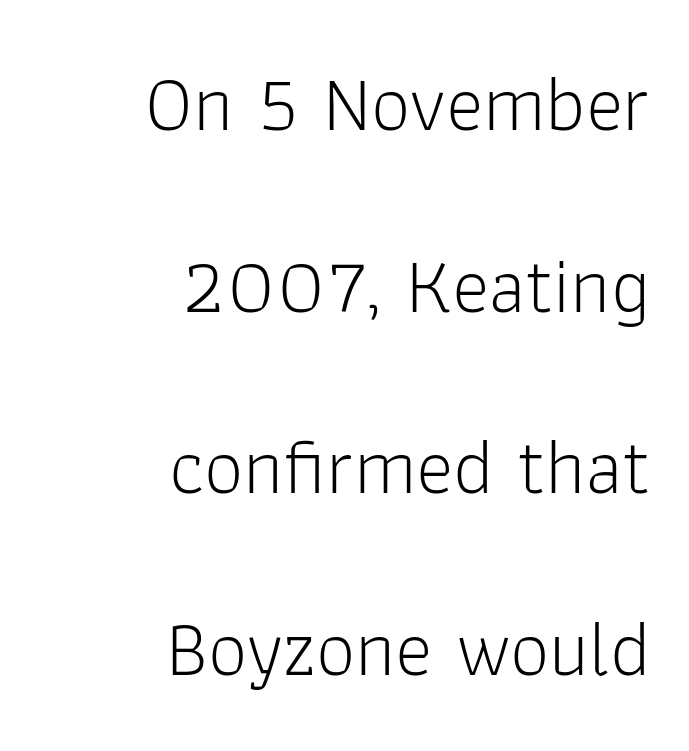
Q: Is the text bold? A: No.
Q: Is the text italic (slanted)? A: No, it is upright.
Q: Is the typeface a serif or a sans-serif typeface? A: Sans-serif.
Q: Is the text underlined? A: No.
Q: How is the paragraph aligned? A: Right-aligned.
Q: Is the spacing between letters normal or unusually wide? A: Normal.
Q: Is the spacing between lines tight, normal or loose? A: Loose.
Q: Width (condensed, normal, or wide)? A: Normal.
Q: Stroke contrast? A: Low.
Q: x-height? A: Medium.
Q: Monospaced? A: No.
